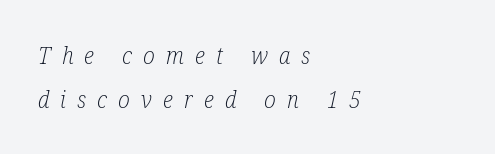
The image shows 24 px text type, italic (leaning right); set left-aligned, line spacing 1.83x, unusually wide letter spacing (+0.46 em), not underlined.
